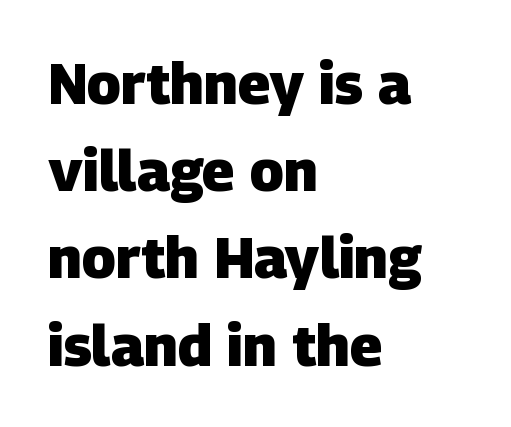
The image shows 57 px heavy sans-serif type; set left-aligned, normal line spacing (1.53x), normal letter spacing, not underlined; low stroke contrast and a large x-height.
